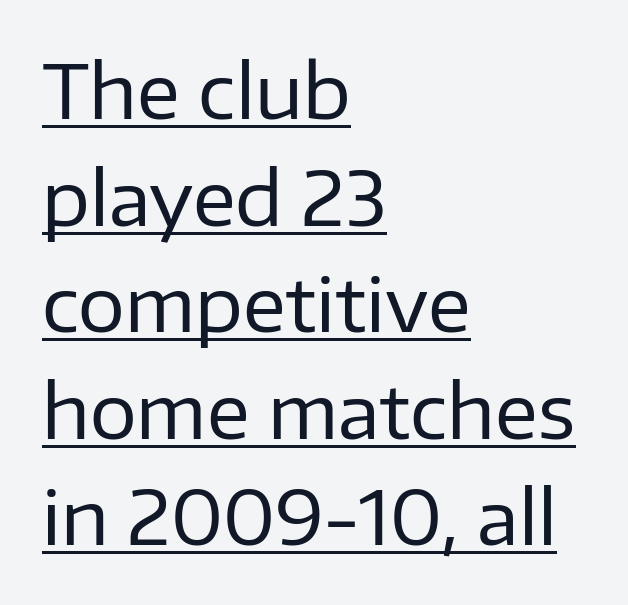
{"serif": "no", "italic": "no", "bold": "no", "weight": "regular", "width": "normal", "stroke_contrast": "low", "x_height": "medium", "monospaced": "no", "underline": "yes", "align": "left", "line_spacing": "normal", "line_spacing_ratio": 1.44, "letter_spacing": "normal", "letter_spacing_em": 0.0, "glyph_px": 74}
